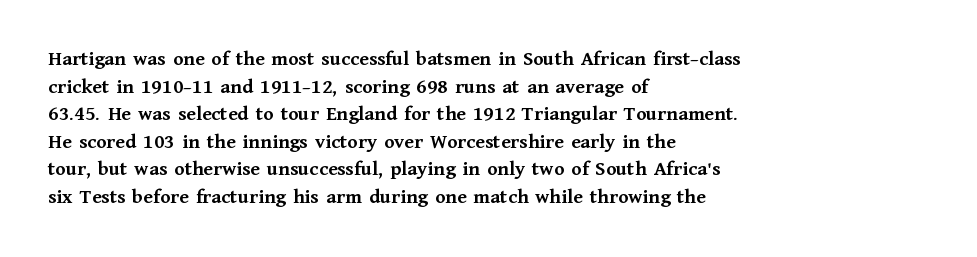
The image shows 21 px bold type, upright; set left-aligned, normal line spacing (1.31x), normal letter spacing, not underlined.
